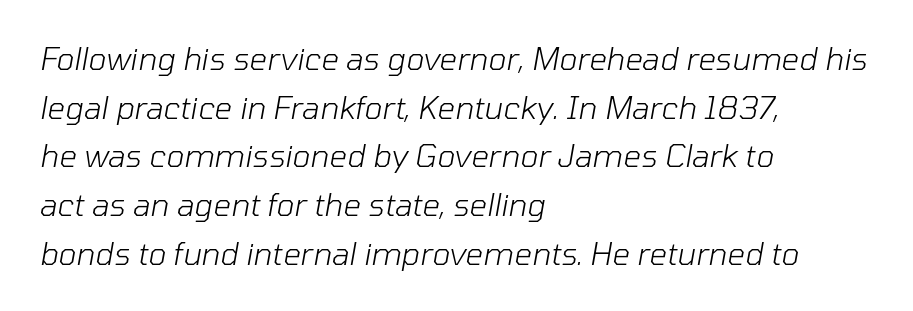
Q: Is the text bold? A: No.
Q: Is the text italic (slanted)? A: Yes, it leans right by about 10 degrees.
Q: Is the text underlined? A: No.
Q: How is the paragraph aligned? A: Left-aligned.
Q: Is the spacing between letters normal or unusually wide? A: Normal.
Q: Is the spacing between lines tight, normal or loose? A: Normal.
Q: Width (condensed, normal, or wide)? A: Normal.
Q: Stroke contrast? A: Low.
Q: x-height? A: Medium.
Q: Monospaced? A: No.
